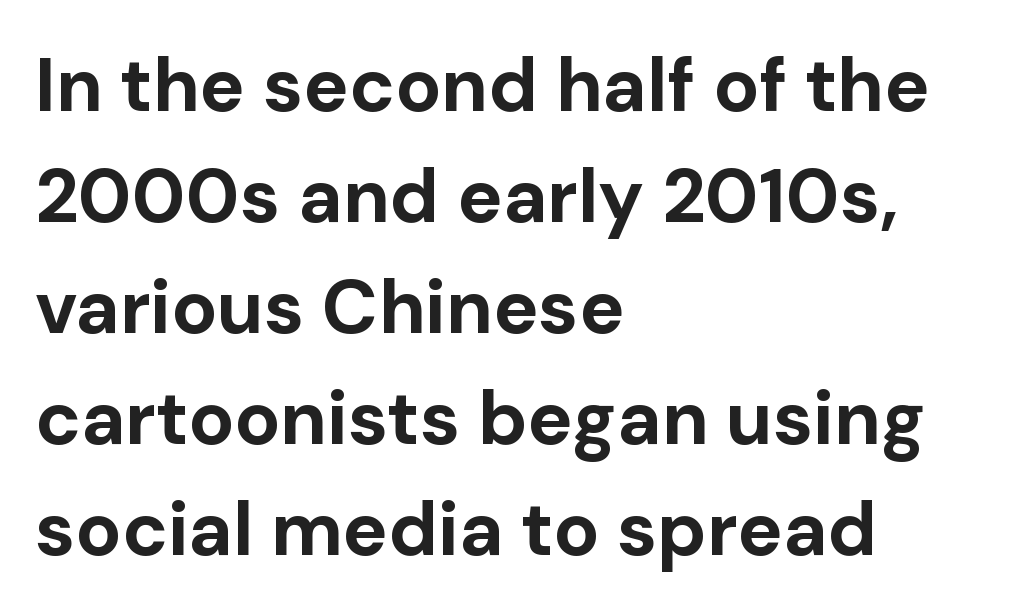
The image shows 76 px bold sans-serif type, upright; set left-aligned, normal line spacing (1.46x), normal letter spacing, not underlined; low stroke contrast and a medium x-height.
